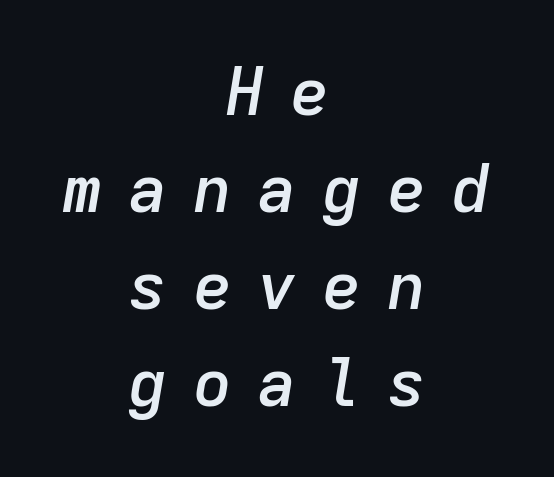
The tracking reads as deliberately expanded to a designer's eye. Compared with an ordinary text face, these strokes are moderately heavier — a semibold. Note the uniform advance width — an 'i' takes as much space as an 'm'. The zone under the glyphs is completely vacant. These lines are centered, leaving both edges ragged. Italic: yes, the glyphs are oblique.
